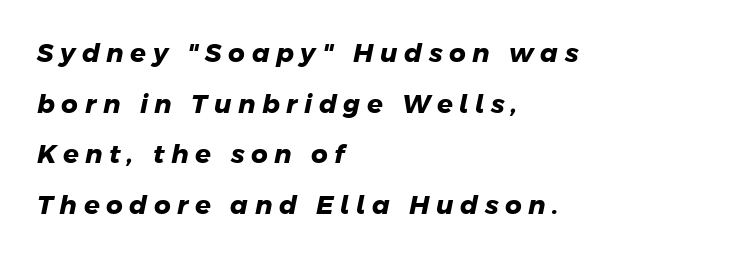
{"bold": "yes", "underline": "no", "align": "left", "line_spacing": "loose", "line_spacing_ratio": 1.95, "letter_spacing": "wide", "letter_spacing_em": 0.25, "glyph_px": 26}
